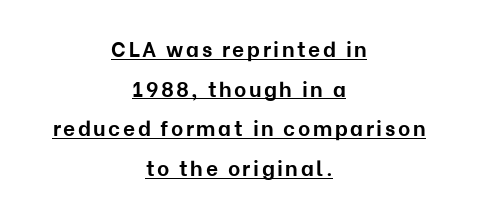
The image shows 21 px bold type, upright; set centered, line spacing 1.89x, underlined.
